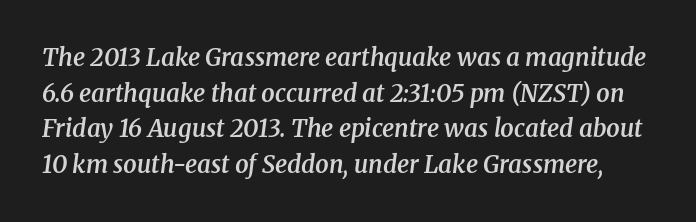
The image shows 24 px text type, italic (leaning right); set normal line spacing (1.48x), normal letter spacing, not underlined.
